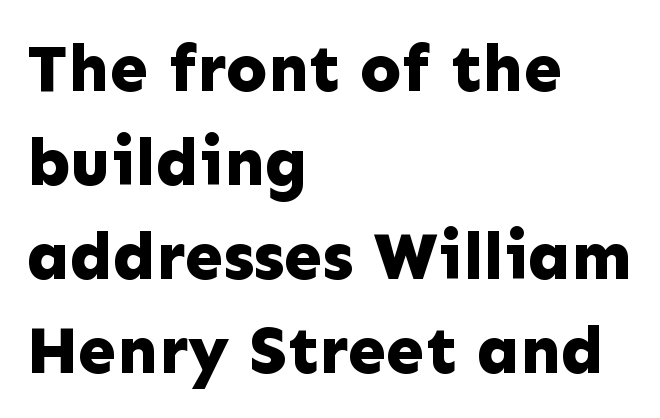
The image shows 68 px bold sans-serif type, upright; set left-aligned, normal line spacing (1.38x), normal letter spacing, not underlined; low stroke contrast and a medium x-height.
